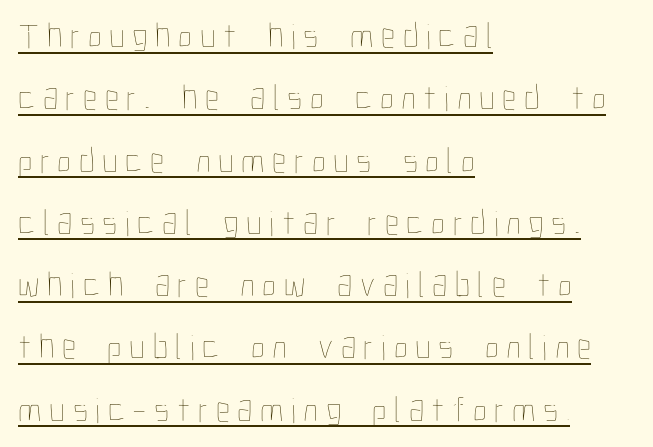
Q: Is the text bold? A: No.
Q: Is the text italic (slanted)? A: No, it is upright.
Q: Is the text underlined? A: Yes.
Q: How is the paragraph aligned? A: Left-aligned.
Q: Is the spacing between letters normal or unusually wide? A: Unusually wide.
Q: Width (condensed, normal, or wide)? A: Condensed.
Q: Stroke contrast? A: Low.
Q: x-height? A: Medium.
Q: Monospaced? A: No.
